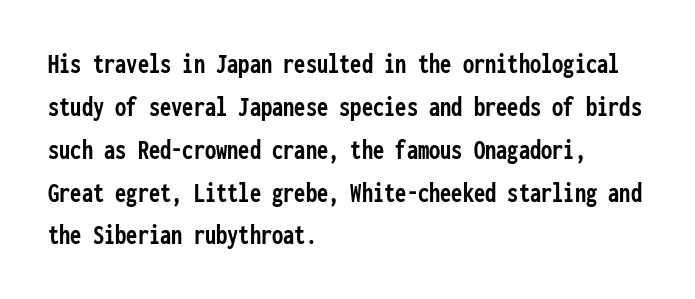
Q: Is the text bold? A: Yes.
Q: Is the text italic (slanted)? A: No, it is upright.
Q: Is the typeface a serif or a sans-serif typeface? A: Sans-serif.
Q: Is the text underlined? A: No.
Q: How is the paragraph aligned? A: Left-aligned.
Q: Is the spacing between letters normal or unusually wide? A: Normal.
Q: Is the spacing between lines tight, normal or loose? A: Normal.
Q: Width (condensed, normal, or wide)? A: Condensed.
Q: Stroke contrast? A: Low.
Q: x-height? A: Medium.
Q: Monospaced? A: Yes.
